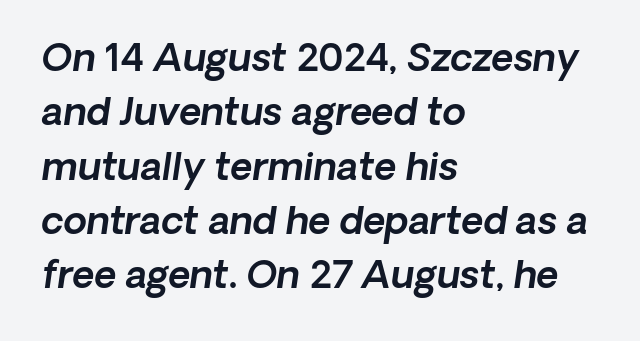
Q: Is the typeface a serif or a sans-serif typeface? A: Sans-serif.
Q: Is the text underlined? A: No.
Q: How is the paragraph aligned? A: Left-aligned.
Q: Is the spacing between letters normal or unusually wide? A: Normal.
Q: Is the spacing between lines tight, normal or loose? A: Normal.
Q: Width (condensed, normal, or wide)? A: Normal.
Q: x-height? A: Medium.
Q: Monospaced? A: No.
